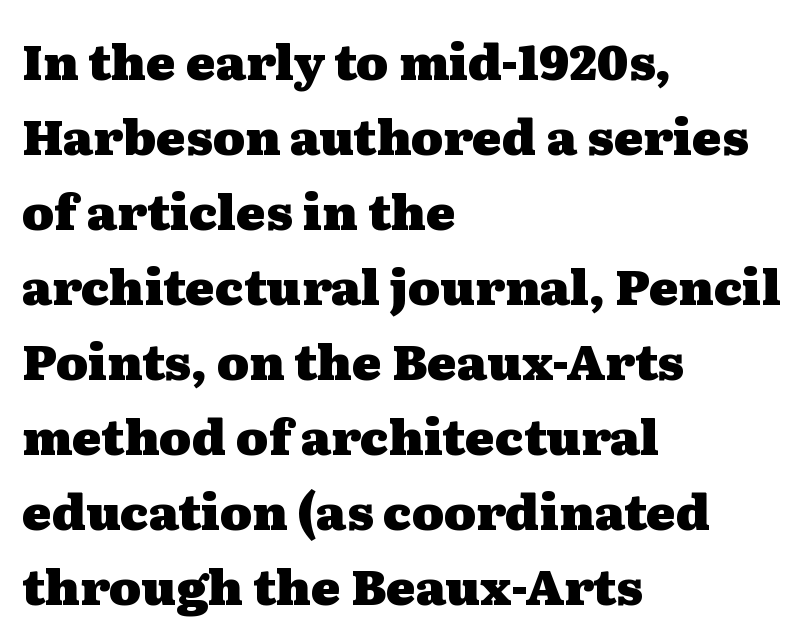
Successive baselines arrive at the customary interval. Rule under the text: the space is simply empty. The font family rendered here belongs to the serif group. In terms of weight, the rendering is a true, heavy bold.
